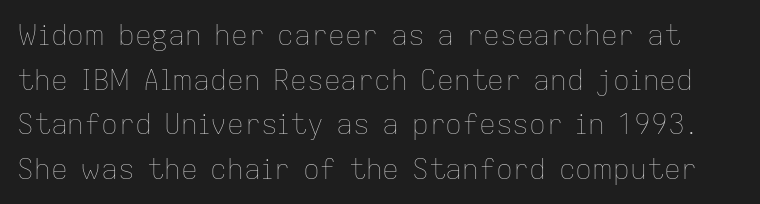
{"italic": "no", "bold": "no", "weight": "thin", "width": "normal", "stroke_contrast": "low", "x_height": "medium", "monospaced": "no", "underline": "no", "line_spacing": "normal", "line_spacing_ratio": 1.59, "letter_spacing": "normal", "letter_spacing_em": 0.0, "glyph_px": 28}
